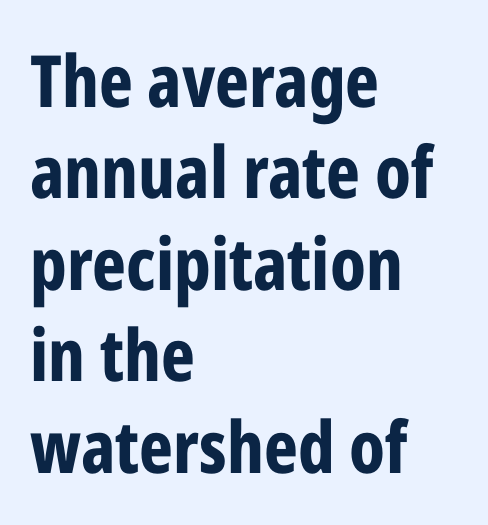
{"serif": "no", "italic": "no", "bold": "yes", "weight": "bold", "width": "condensed", "stroke_contrast": "low", "x_height": "medium", "monospaced": "no", "underline": "no", "align": "left", "line_spacing": "normal", "line_spacing_ratio": 1.27, "letter_spacing": "normal", "letter_spacing_em": 0.0, "glyph_px": 72}
